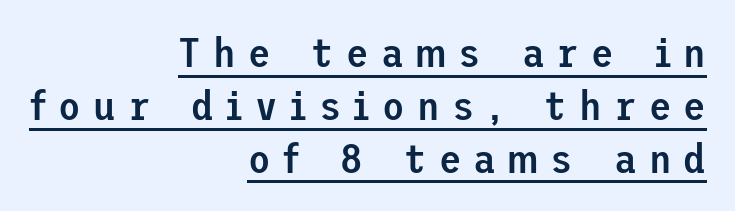
Underlined type. Glyph-to-glyph distance is far greater than everyday printed text. This sample uses an upright cut, with every glyph sitting square on the baseline. Look at the bottom of the vertical strokes: they stop flat, with no serifs. This is moderately heavy type, rendered in semibold. The rendering anchors every line to the right-hand side.
